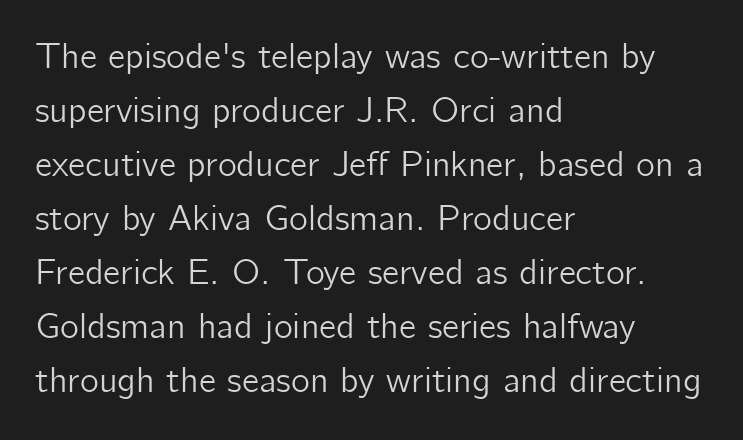
The image shows 36 px sans-serif type, upright; set left-aligned, normal line spacing (1.5x), normal letter spacing, not underlined; low stroke contrast and a medium x-height.
